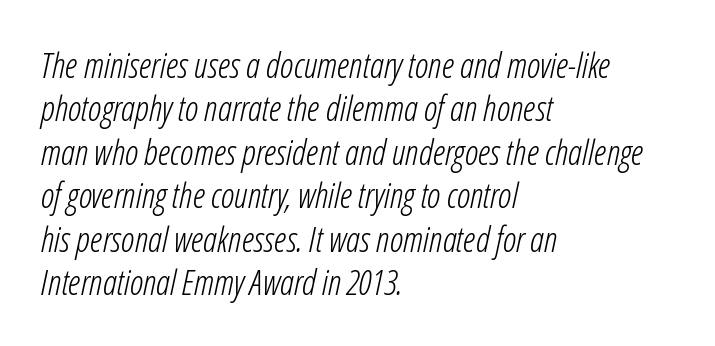
Q: Is the text bold? A: No.
Q: Is the text italic (slanted)? A: Yes, it leans right by about 12 degrees.
Q: Is the text underlined? A: No.
Q: How is the paragraph aligned? A: Left-aligned.
Q: Is the spacing between letters normal or unusually wide? A: Normal.
Q: Width (condensed, normal, or wide)? A: Condensed.
Q: Stroke contrast? A: Low.
Q: x-height? A: Medium.
Q: Monospaced? A: No.
